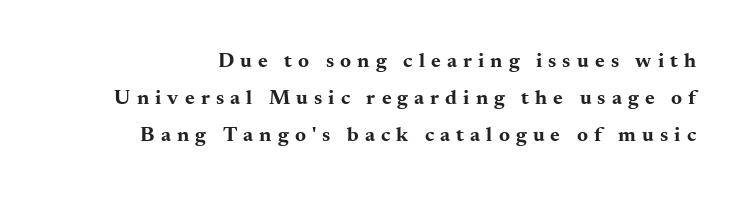
Quick note: underline off. The glyphs have the mass of a bold cut. The type sits square on the baseline with zero lean. Glyph-to-glyph distance is far greater than everyday printed text.
